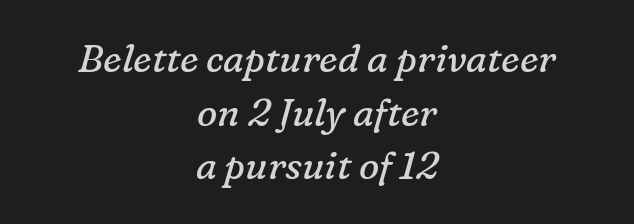
The image shows 38 px regular-weight serif type, italic (leaning right); set centered, normal line spacing (1.41x), normal letter spacing, not underlined; low stroke contrast and a medium x-height.
